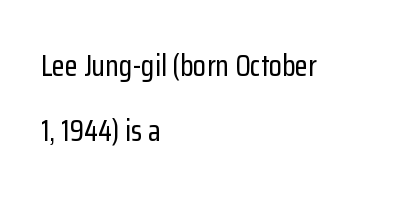
{"serif": "no", "italic": "no", "width": "condensed", "stroke_contrast": "low", "x_height": "medium", "monospaced": "no", "underline": "no", "align": "left", "line_spacing": "loose", "line_spacing_ratio": 2.17, "letter_spacing": "normal", "letter_spacing_em": 0.0, "glyph_px": 30}
